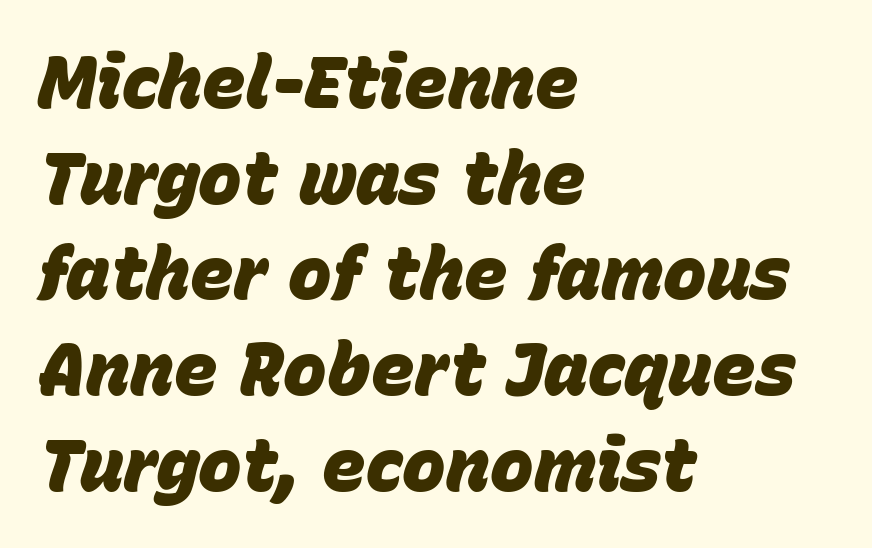
The image shows 73 px heavy type, italic (leaning right); set left-aligned, normal line spacing (1.31x), normal letter spacing, not underlined; low stroke contrast and a large x-height.
